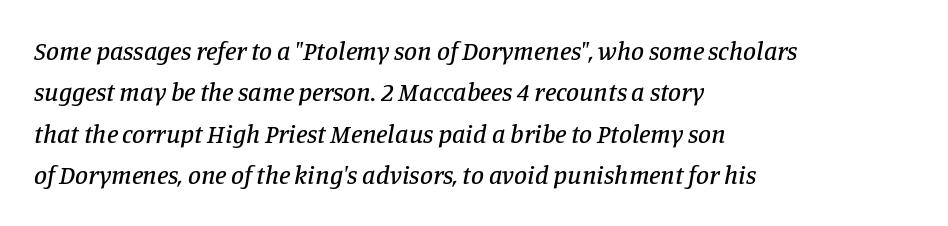
{"italic": "yes", "lean": "right", "slant_degrees": 11, "underline": "no", "align": "left", "line_spacing": "normal", "line_spacing_ratio": 1.59, "letter_spacing": "normal", "letter_spacing_em": 0.0, "glyph_px": 26}
